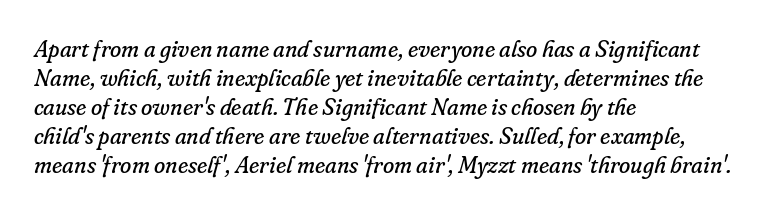
{"italic": "yes", "lean": "right", "slant_degrees": 16, "bold": "no", "underline": "no", "align": "left", "line_spacing": "normal", "line_spacing_ratio": 1.26, "letter_spacing": "normal", "letter_spacing_em": 0.0, "glyph_px": 23}
